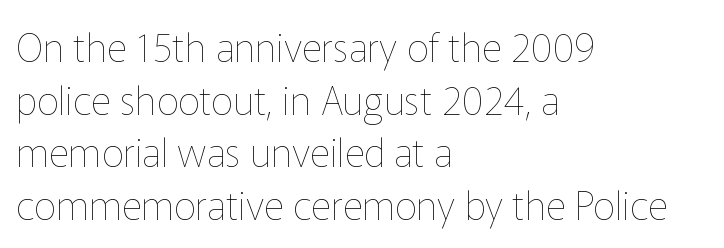
The image shows 39 px thin type, upright; set left-aligned, normal line spacing (1.35x), normal letter spacing, not underlined; low stroke contrast and a medium x-height.
